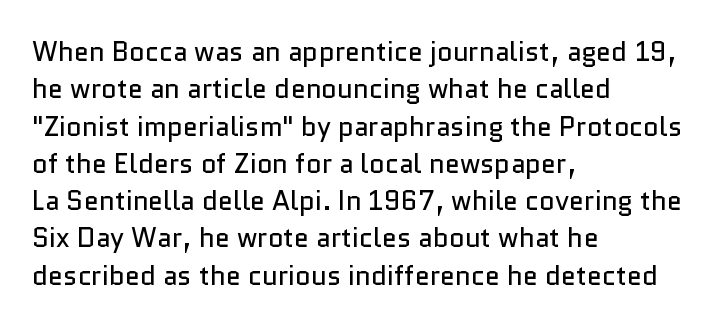
Q: Is the text bold? A: No.
Q: Is the text italic (slanted)? A: No, it is upright.
Q: Is the text underlined? A: No.
Q: How is the paragraph aligned? A: Left-aligned.
Q: Is the spacing between letters normal or unusually wide? A: Normal.
Q: Is the spacing between lines tight, normal or loose? A: Normal.
